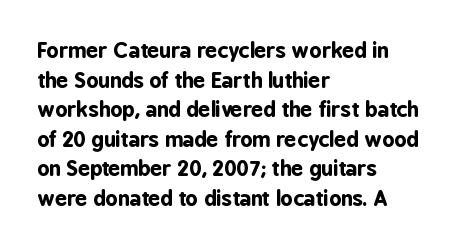
The vertical gap from one line to the next is medium. Beneath every word, the page is bare. Nothing unusual about the tracking: characters are spaced as the font intends. Its strokes are broad and dark, the hallmark of bold type. This sample uses an upright cut, with every glyph sitting square on the baseline. If you drew a ruler down the left edge, every line would touch it.
